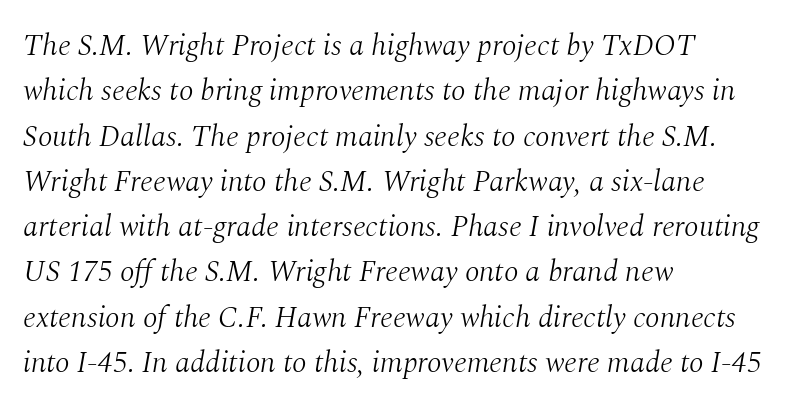
Q: Is the text bold? A: No.
Q: Is the text italic (slanted)? A: Yes, it leans right by about 10 degrees.
Q: Is the typeface a serif or a sans-serif typeface? A: Serif.
Q: Is the text underlined? A: No.
Q: How is the paragraph aligned? A: Left-aligned.
Q: Is the spacing between letters normal or unusually wide? A: Normal.
Q: Is the spacing between lines tight, normal or loose? A: Normal.
Q: Width (condensed, normal, or wide)? A: Normal.
Q: Stroke contrast? A: Medium.
Q: x-height? A: Medium.
Q: Monospaced? A: No.
